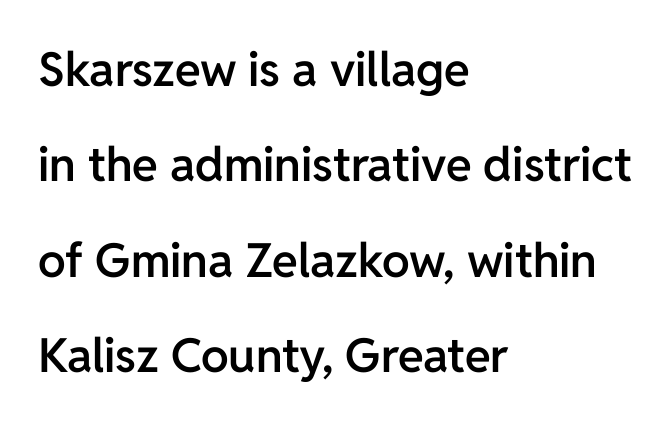
Do the characters align in a grid? No, the font is proportional. Observe the ordinary spacing: letters are neighbours, not strangers. Posture: upright roman. Heft: intermediate — a semibold.
